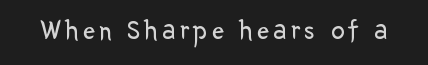
The space directly below the letters is spotless. The letters look calm and open, with moderate or lighter stems. Notice how the stems are strictly vertical — no italics here.
